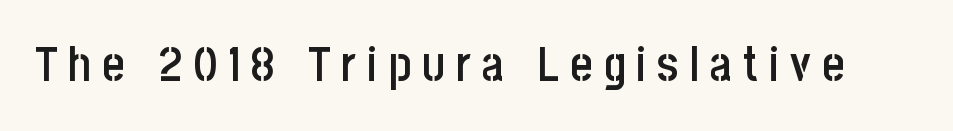
The image shows 48 px semibold, condensed sans-serif type, upright; set unusually wide letter spacing (+0.23 em), not underlined; low stroke contrast and a large x-height.
